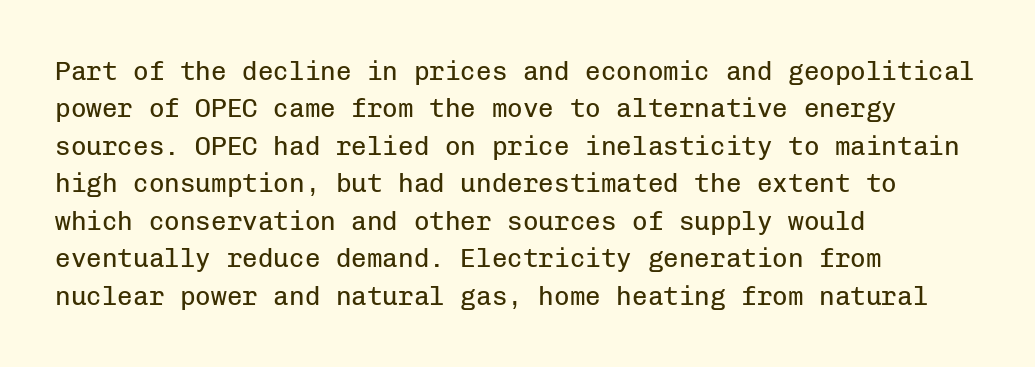
Is the letter spacing exaggerated? No — it looks like the ordinary default. This block has exactly the height ordinary leading produces. This is the regular roman posture of the typeface. Weight: not bold — regular or lighter.
